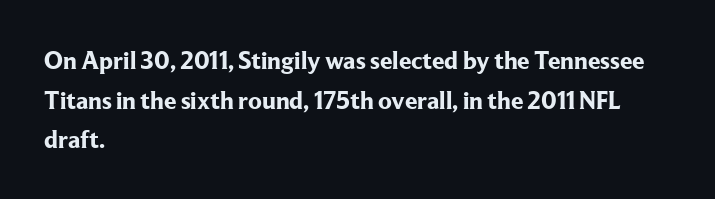
Q: Is the text bold? A: Yes.
Q: Is the text italic (slanted)? A: No, it is upright.
Q: Is the text underlined? A: No.
Q: How is the paragraph aligned? A: Left-aligned.
Q: Is the spacing between letters normal or unusually wide? A: Normal.
Q: Is the spacing between lines tight, normal or loose? A: Normal.
